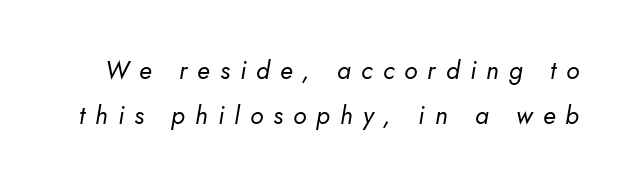
The letters look calm and open, with moderate or lighter stems. Every character sits at an angle, as italics do. The gaps between neighbouring characters are conspicuously large. The gap between lines stays unmarked.
